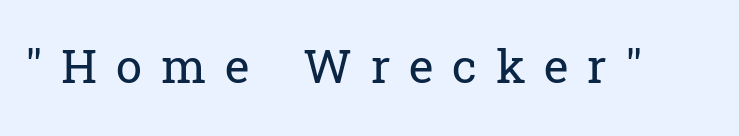
The image shows 47 px regular-weight serif type, upright; set unusually wide letter spacing (+0.4 em), not underlined; low stroke contrast and a medium x-height.
